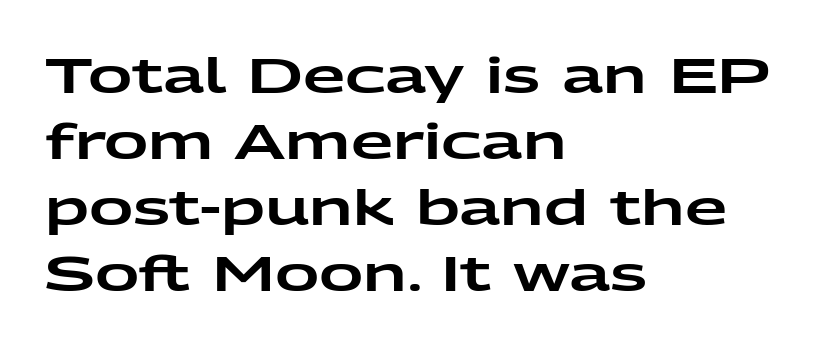
Italic? Not at all — the glyphs are vertical. Line starts are locked; line ends wander. Is this a fixed-width face? No — the glyphs have proportional, varying widths. Spacing between characters is what you'd get straight out of the box.
